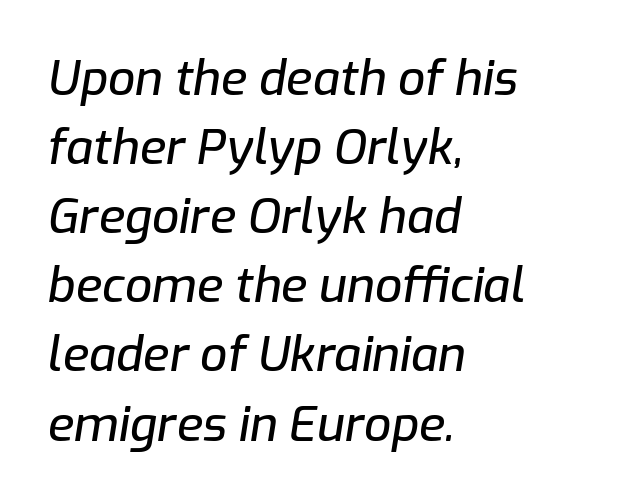
Check under the words: just untouched page. A student would call this left alignment; a typographer would say flush left, rag right. Do the characters align in a grid? No, the font is proportional. Honestly, the row spacing looks completely unremarkable.
